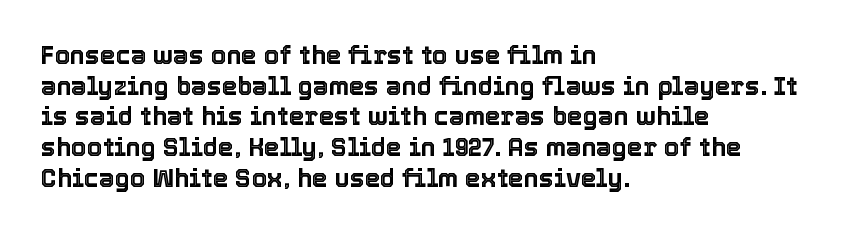
{"italic": "no", "underline": "no", "align": "left", "line_spacing_ratio": 1.23, "letter_spacing": "normal", "letter_spacing_em": 0.0, "glyph_px": 25}
